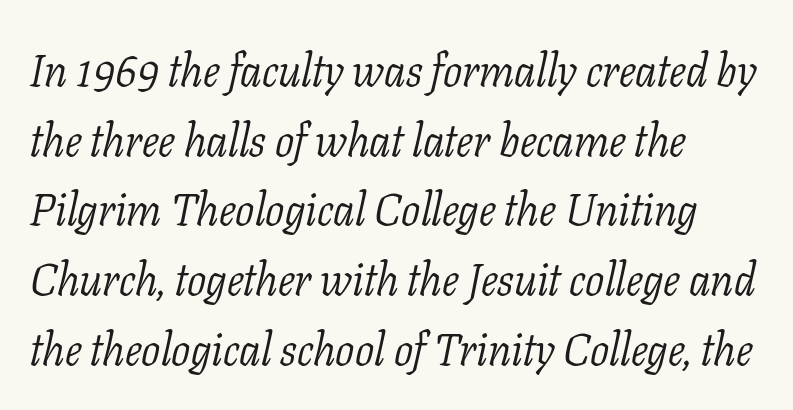
Counters stay open thanks to moderate or lighter strokes. This is oblique type, the kind used for emphasis or titles. Each letter keeps its own natural width here, so spacing adapts to shape. Vertical spacing — default. The gap between lines stays unmarked. Compared with typical body copy, the letter spacing here is the same.
